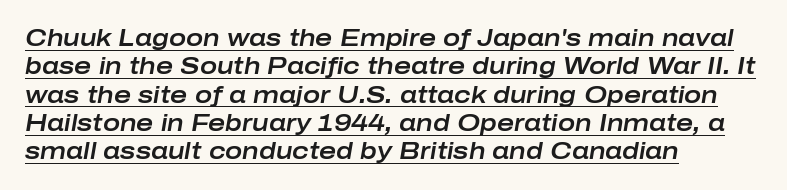
{"italic": "yes", "lean": "right", "slant_degrees": 10, "underline": "yes", "align": "left", "line_spacing_ratio": 1.23, "letter_spacing": "normal", "letter_spacing_em": 0.0, "glyph_px": 23}
